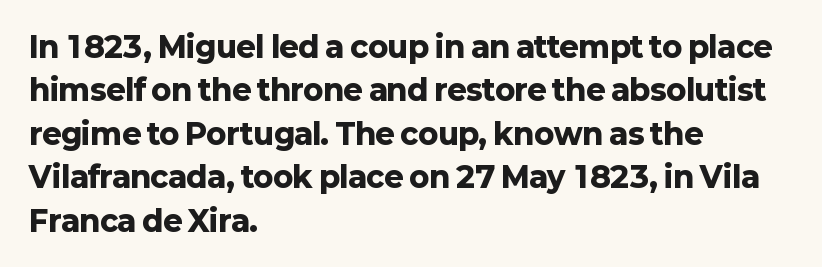
{"serif": "no", "italic": "no", "bold": "yes", "weight": "heavy", "width": "normal", "stroke_contrast": "low", "x_height": "medium", "monospaced": "no", "underline": "no", "align": "left", "line_spacing": "normal", "line_spacing_ratio": 1.5, "letter_spacing": "normal", "letter_spacing_em": 0.0, "glyph_px": 29}
